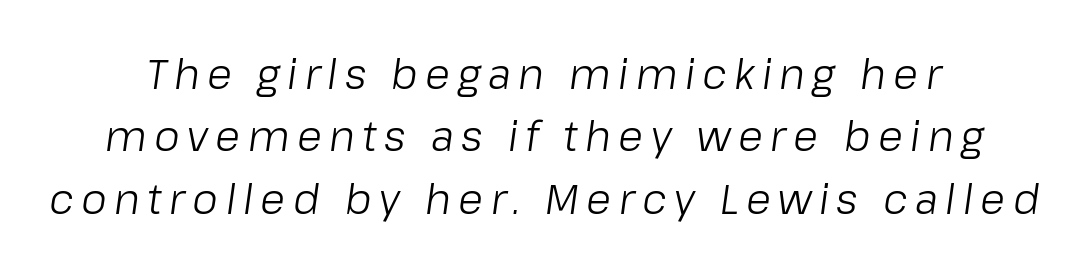
The foot of each line stays bare and open. No heavy texture on the line: the type isn't bold. Looks like regular typesetting: each glyph gets only the width it needs. Reading down the column, the eye jumps a familiar distance to each next line. Horizontally, the lines are justified to the midpoint only. The typography opts for an oblique posture over an upright one.
